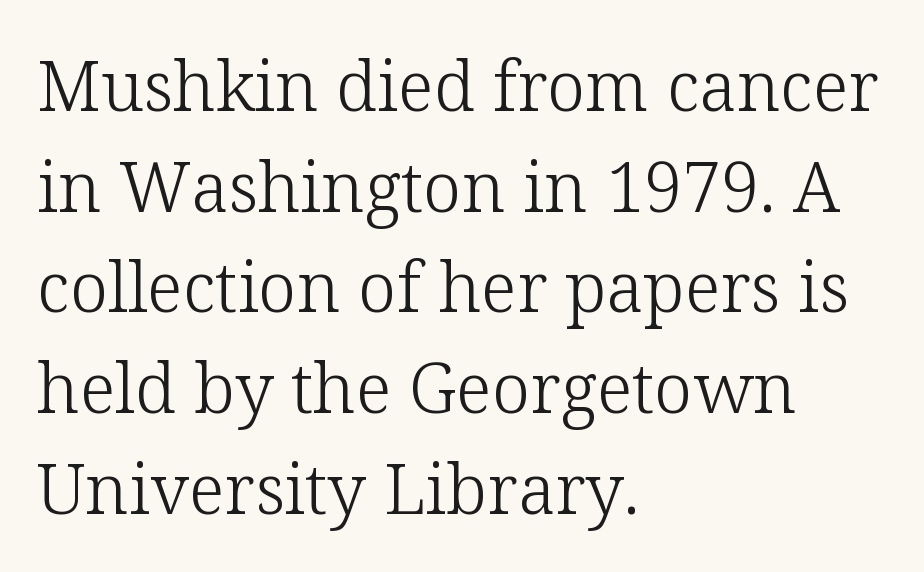
The image shows 69 px light serif type, upright; set left-aligned, normal line spacing (1.46x), normal letter spacing, not underlined; low stroke contrast and a medium x-height.
